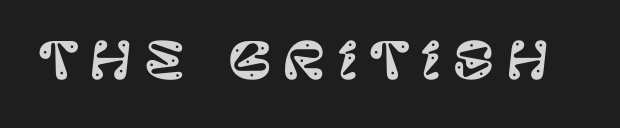
Classification — sans serif. The letters advance in unequal steps, a hallmark of proportional type. The letterforms stand isolated, each surrounded by extra space.
